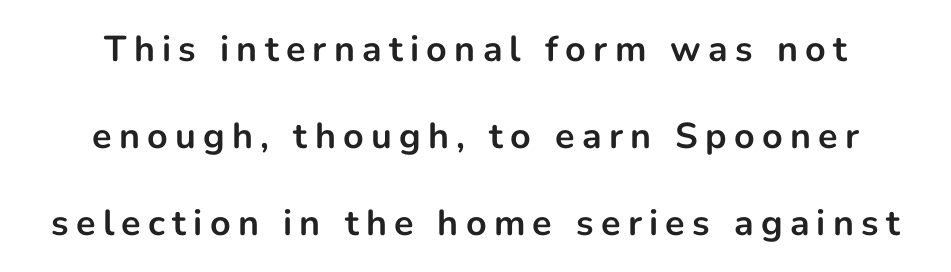
The image shows 36 px bold sans-serif type, upright; set centered, loose line spacing (2.41x), unusually wide letter spacing (+0.2 em), not underlined; low stroke contrast and a medium x-height.
